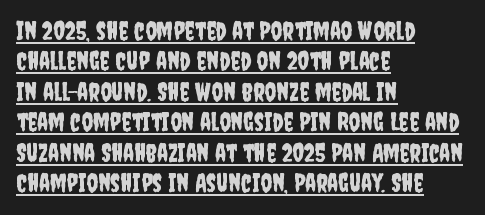
Q: Is the text italic (slanted)? A: No, it is upright.
Q: Is the text underlined? A: Yes.
Q: How is the paragraph aligned? A: Left-aligned.
Q: Is the spacing between letters normal or unusually wide? A: Normal.
